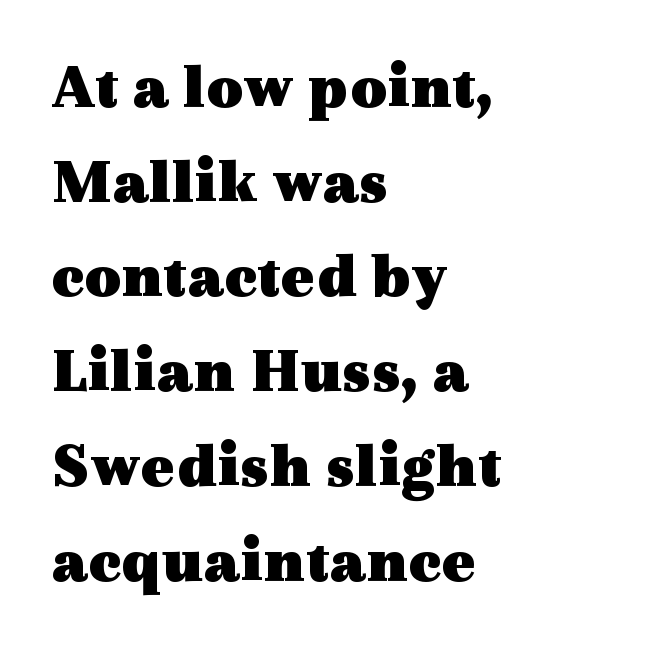
{"serif": "yes", "italic": "no", "bold": "yes", "weight": "heavy", "width": "wide", "x_height": "medium", "monospaced": "no", "underline": "no", "align": "left", "line_spacing": "normal", "line_spacing_ratio": 1.48, "letter_spacing": "normal", "letter_spacing_em": 0.0, "glyph_px": 64}
